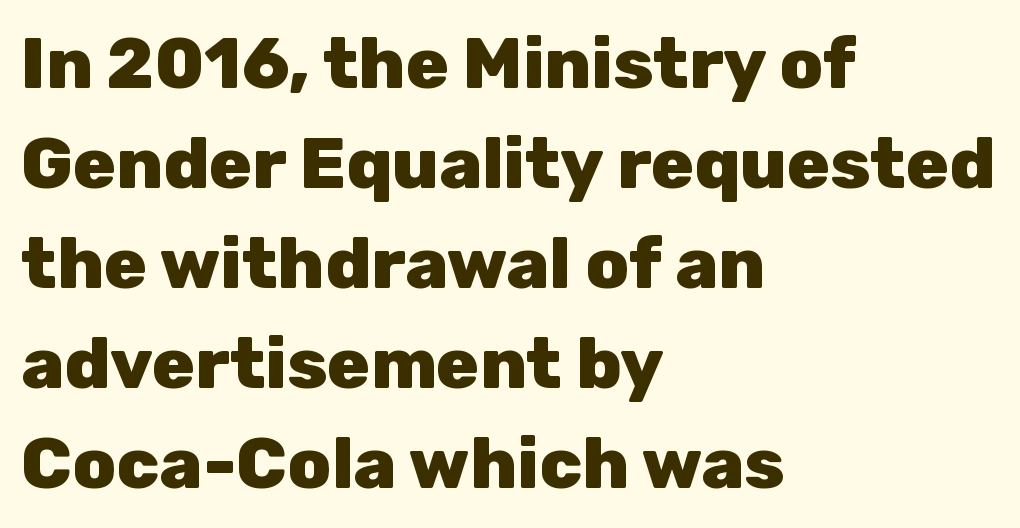
{"serif": "no", "italic": "no", "bold": "yes", "weight": "heavy", "width": "normal", "stroke_contrast": "low", "x_height": "medium", "monospaced": "no", "underline": "no", "align": "left", "line_spacing": "normal", "line_spacing_ratio": 1.41, "letter_spacing": "normal", "letter_spacing_em": 0.0, "glyph_px": 71}
